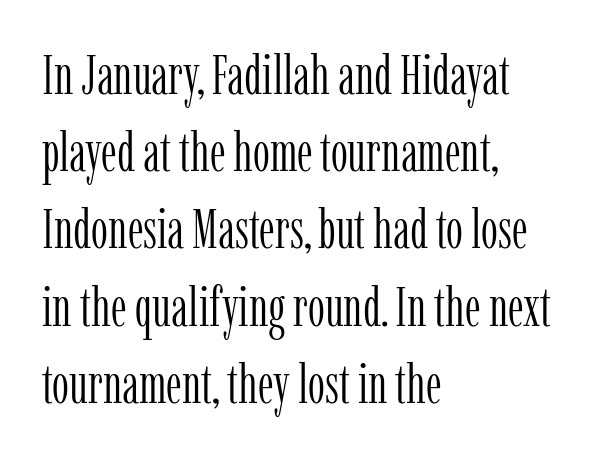
Q: Is the text bold? A: No.
Q: Is the text italic (slanted)? A: No, it is upright.
Q: Is the typeface a serif or a sans-serif typeface? A: Serif.
Q: Is the text underlined? A: No.
Q: How is the paragraph aligned? A: Left-aligned.
Q: Is the spacing between letters normal or unusually wide? A: Normal.
Q: Is the spacing between lines tight, normal or loose? A: Normal.
Q: Width (condensed, normal, or wide)? A: Condensed.
Q: Stroke contrast? A: Low.
Q: x-height? A: Medium.
Q: Monospaced? A: No.
